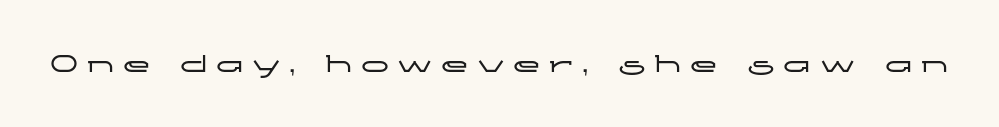
{"serif": "no", "italic": "no", "width": "wide", "stroke_contrast": "low", "x_height": "medium", "monospaced": "no", "underline": "no", "letter_spacing": "wide", "letter_spacing_em": 0.3, "glyph_px": 28}
